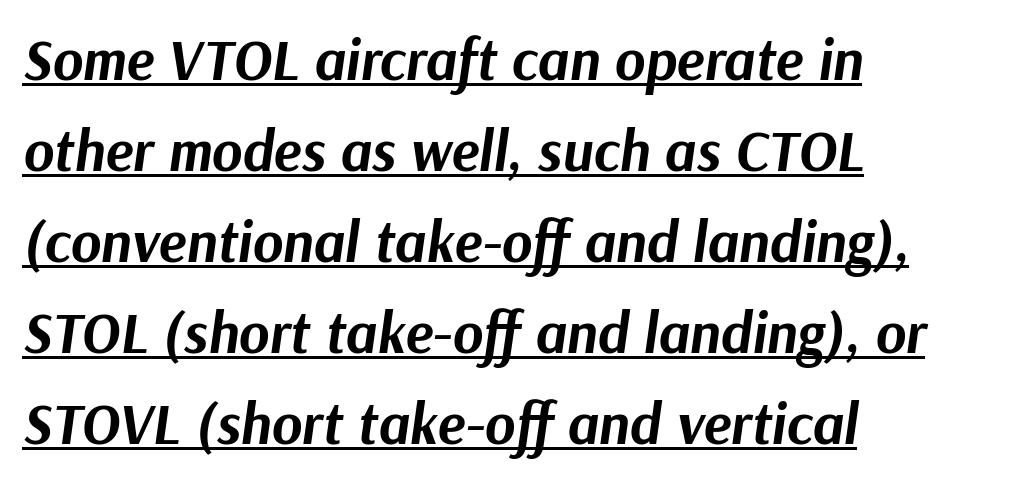
{"italic": "yes", "lean": "right", "slant_degrees": 9, "bold": "yes", "weight": "bold", "width": "normal", "stroke_contrast": "medium", "x_height": "medium", "monospaced": "no", "underline": "yes", "align": "left", "line_spacing": "normal", "line_spacing_ratio": 1.57, "letter_spacing": "normal", "letter_spacing_em": 0.0, "glyph_px": 58}
